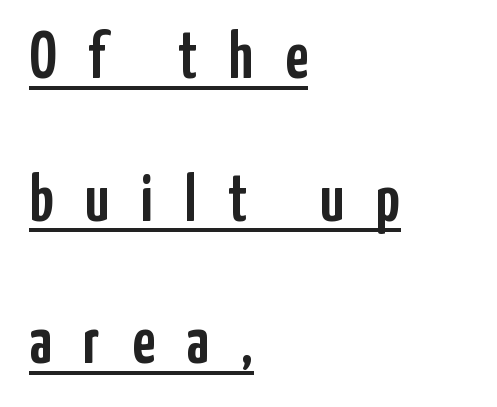
Q: Is the text italic (slanted)? A: No, it is upright.
Q: Is the typeface a serif or a sans-serif typeface? A: Sans-serif.
Q: Is the text underlined? A: Yes.
Q: How is the paragraph aligned? A: Left-aligned.
Q: Is the spacing between letters normal or unusually wide? A: Unusually wide.
Q: Is the spacing between lines tight, normal or loose? A: Loose.
Q: Width (condensed, normal, or wide)? A: Condensed.
Q: Stroke contrast? A: Low.
Q: x-height? A: Medium.
Q: Monospaced? A: No.
